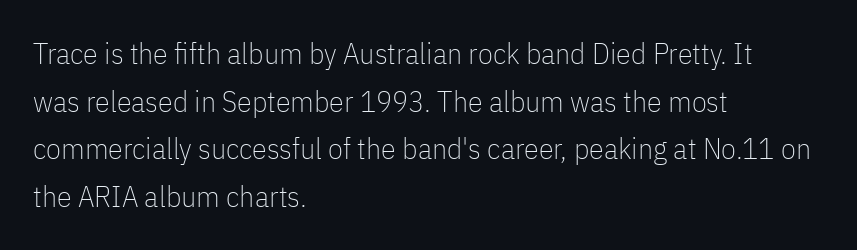
Q: Is the text bold? A: No.
Q: Is the text italic (slanted)? A: No, it is upright.
Q: Is the typeface a serif or a sans-serif typeface? A: Sans-serif.
Q: Is the text underlined? A: No.
Q: How is the paragraph aligned? A: Left-aligned.
Q: Is the spacing between letters normal or unusually wide? A: Normal.
Q: Is the spacing between lines tight, normal or loose? A: Normal.
Q: Width (condensed, normal, or wide)? A: Condensed.
Q: Stroke contrast? A: Low.
Q: x-height? A: Medium.
Q: Monospaced? A: No.
